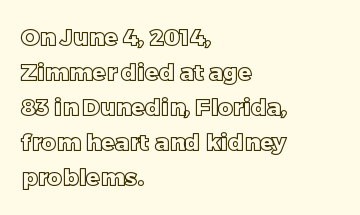
{"italic": "no", "underline": "no", "align": "left", "line_spacing": "normal", "line_spacing_ratio": 1.52, "letter_spacing": "normal", "letter_spacing_em": 0.0, "glyph_px": 23}
